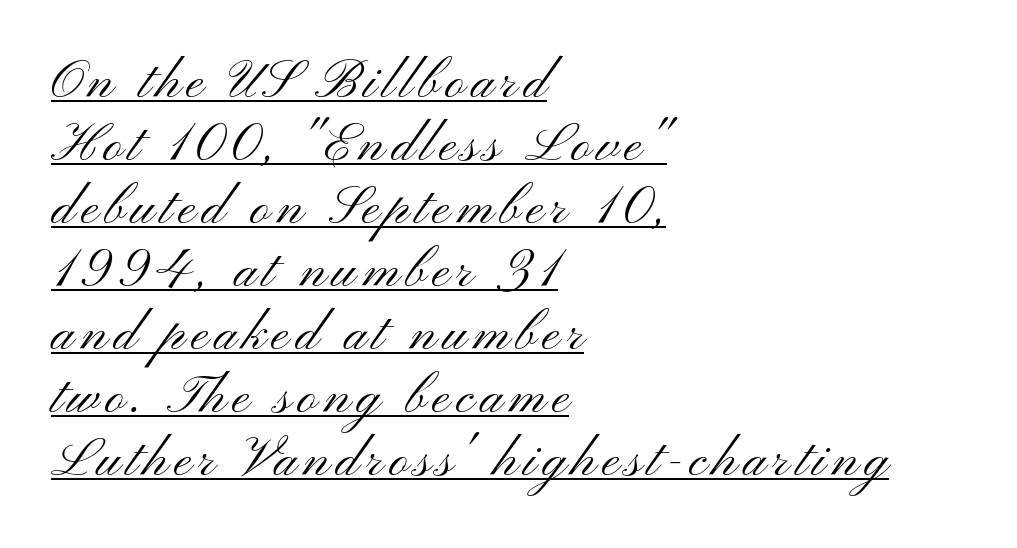
Q: Is the text bold? A: No.
Q: Is the text italic (slanted)? A: Yes.
Q: Is the typeface a serif or a sans-serif typeface? A: Sans-serif.
Q: Is the text underlined? A: Yes.
Q: How is the paragraph aligned? A: Left-aligned.
Q: Width (condensed, normal, or wide)? A: Wide.
Q: Stroke contrast? A: Medium.
Q: x-height? A: Small.
Q: Monospaced? A: No.
